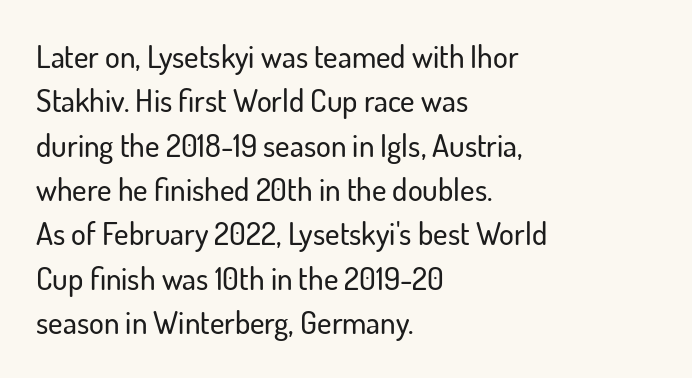
Q: Is the text italic (slanted)? A: No, it is upright.
Q: Is the typeface a serif or a sans-serif typeface? A: Sans-serif.
Q: Is the text underlined? A: No.
Q: How is the paragraph aligned? A: Left-aligned.
Q: Is the spacing between letters normal or unusually wide? A: Normal.
Q: Is the spacing between lines tight, normal or loose? A: Normal.
Q: Width (condensed, normal, or wide)? A: Normal.
Q: Stroke contrast? A: Low.
Q: x-height? A: Small.
Q: Monospaced? A: No.
